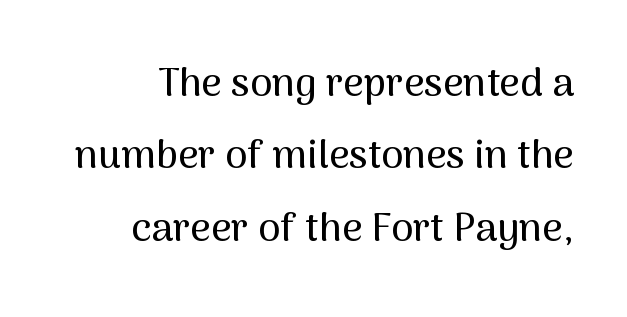
Q: Is the text italic (slanted)? A: No, it is upright.
Q: Is the typeface a serif or a sans-serif typeface? A: Sans-serif.
Q: Is the text underlined? A: No.
Q: Is the spacing between letters normal or unusually wide? A: Normal.
Q: Width (condensed, normal, or wide)? A: Normal.
Q: Stroke contrast? A: Medium.
Q: x-height? A: Medium.
Q: Monospaced? A: No.
